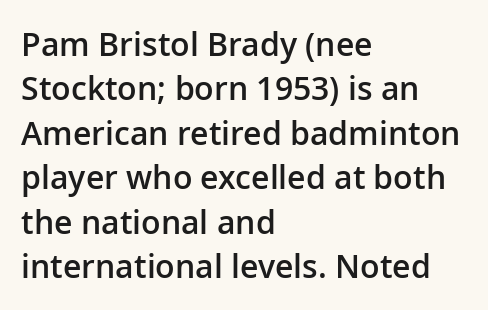
The image shows 32 px semibold sans-serif type, upright; set left-aligned, normal line spacing (1.39x), normal letter spacing, not underlined; low stroke contrast and a medium x-height.
